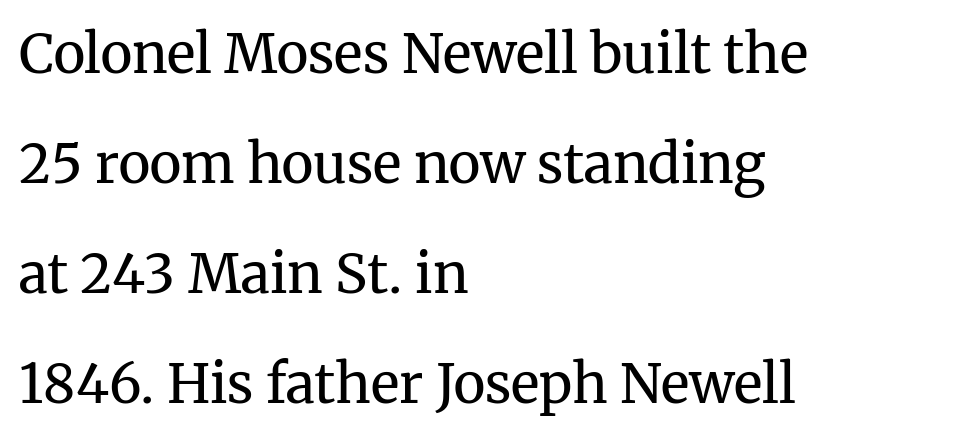
Horizontal alignment here is leftward, the default for most running prose. Quick note: interline space is abundant. Descenders are the only things crossing below the line. If you drew a line through each stem, it would be perfectly vertical. Stem width sits at or under what a default text font uses.
